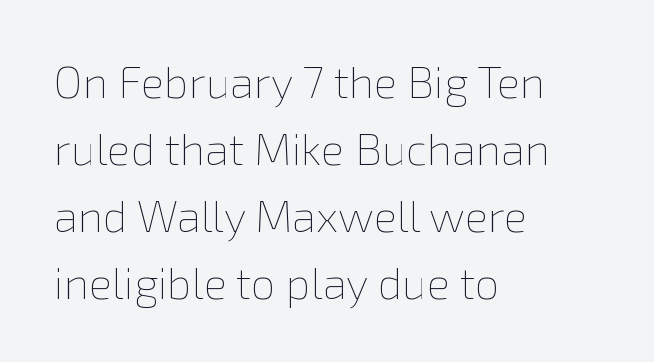
In CSS terms this would be text-align: left. Here the designer chose a conventional face with non-uniform glyph widths. This sample uses an upright cut, with every glyph sitting square on the baseline. The block of text has a typical density, with ordinary space between rows. Stems and bowls with no extra thickness — not bold.
